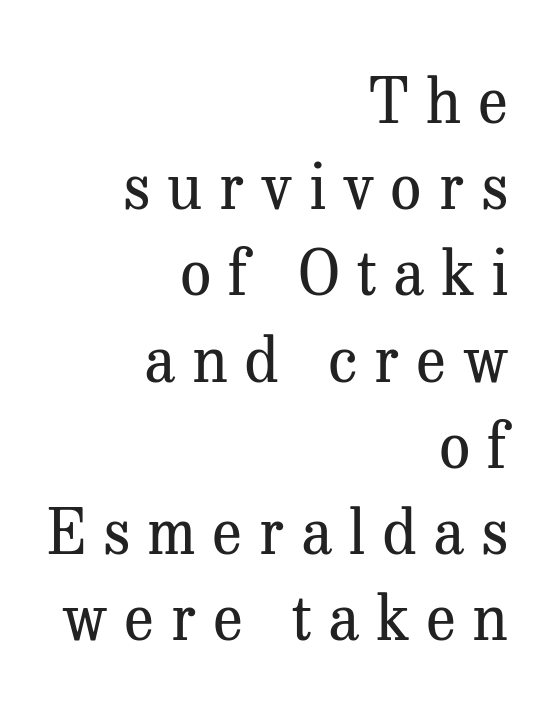
{"serif": "yes", "italic": "no", "bold": "no", "weight": "regular", "width": "normal", "stroke_contrast": "medium", "x_height": "medium", "monospaced": "no", "underline": "no", "align": "right", "line_spacing": "normal", "line_spacing_ratio": 1.39, "letter_spacing": "wide", "letter_spacing_em": 0.27, "glyph_px": 62}
